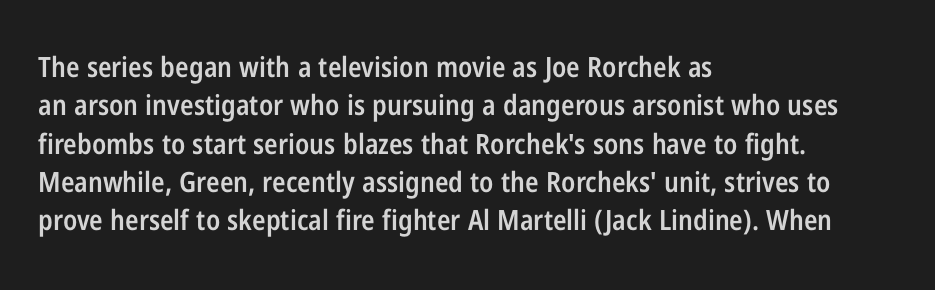
The image shows 28 px semibold, condensed sans-serif type, upright; set left-aligned, normal line spacing (1.37x), normal letter spacing, not underlined; low stroke contrast and a medium x-height.
